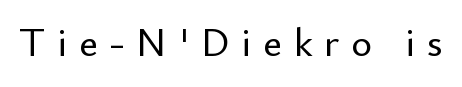
Q: Is the text italic (slanted)? A: No, it is upright.
Q: Is the typeface a serif or a sans-serif typeface? A: Sans-serif.
Q: Is the text underlined? A: No.
Q: Is the spacing between letters normal or unusually wide? A: Unusually wide.
Q: Width (condensed, normal, or wide)? A: Normal.
Q: Stroke contrast? A: Low.
Q: x-height? A: Small.
Q: Monospaced? A: No.
